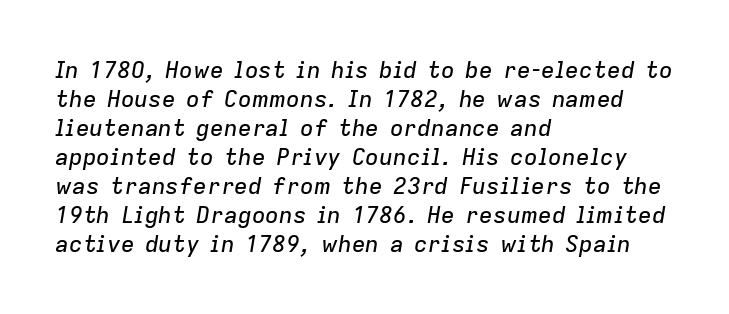
Type without underlining. How would I describe the line gaps? Plain and ordinary. Caption: standard tracking, unaltered. Quick note: italic.
